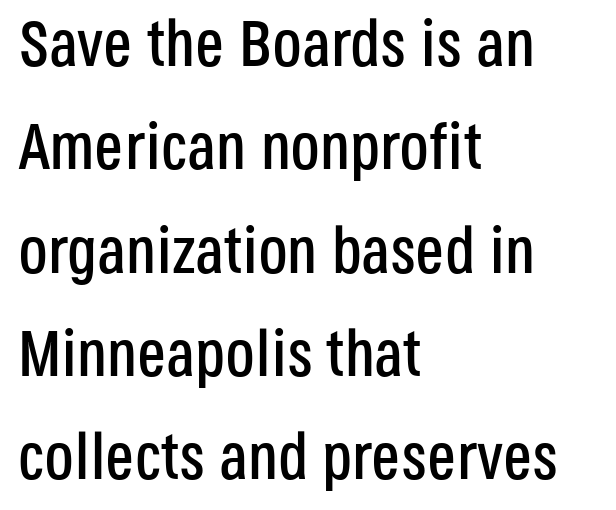
Q: Is the text italic (slanted)? A: No, it is upright.
Q: Is the typeface a serif or a sans-serif typeface? A: Sans-serif.
Q: Is the text underlined? A: No.
Q: How is the paragraph aligned? A: Left-aligned.
Q: Is the spacing between letters normal or unusually wide? A: Normal.
Q: Is the spacing between lines tight, normal or loose? A: Normal.
Q: Width (condensed, normal, or wide)? A: Condensed.
Q: Stroke contrast? A: Low.
Q: x-height? A: Large.
Q: Monospaced? A: No.
